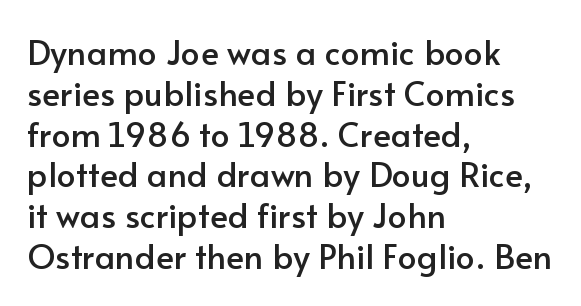
The image shows 34 px sans-serif type, upright; set left-aligned, line spacing 1.2x, normal letter spacing, not underlined; low stroke contrast and a small x-height.
